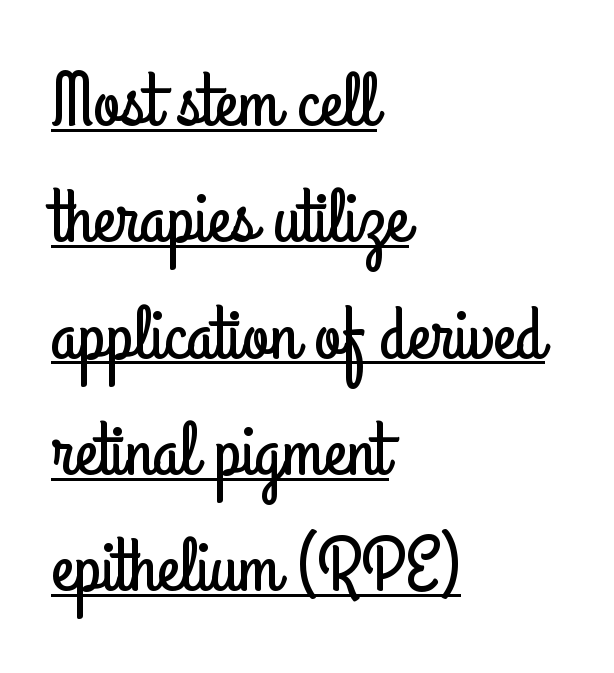
Typeset ragged right — the left edge is the straight one. Font category for this specimen: sans-serif. These characters rest on top of a visible drawn line. Do the characters align in a grid? No, the font is proportional.
